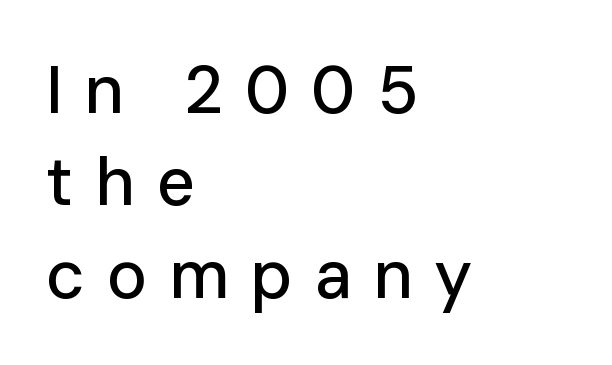
Q: Is the text italic (slanted)? A: No, it is upright.
Q: Is the typeface a serif or a sans-serif typeface? A: Sans-serif.
Q: Is the text underlined? A: No.
Q: How is the paragraph aligned? A: Left-aligned.
Q: Is the spacing between letters normal or unusually wide? A: Unusually wide.
Q: Is the spacing between lines tight, normal or loose? A: Normal.
Q: Width (condensed, normal, or wide)? A: Normal.
Q: Stroke contrast? A: Low.
Q: x-height? A: Medium.
Q: Monospaced? A: No.
